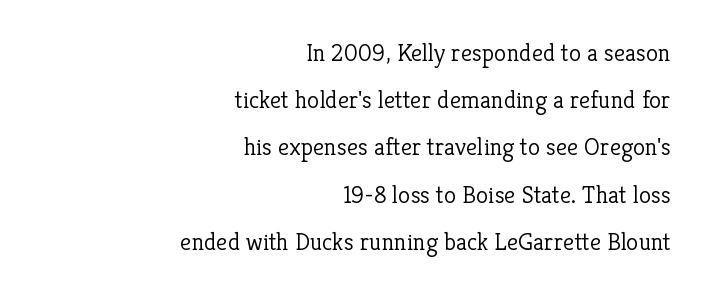
Q: Is the text bold? A: No.
Q: Is the text italic (slanted)? A: No, it is upright.
Q: Is the text underlined? A: No.
Q: How is the paragraph aligned? A: Right-aligned.
Q: Is the spacing between letters normal or unusually wide? A: Normal.
